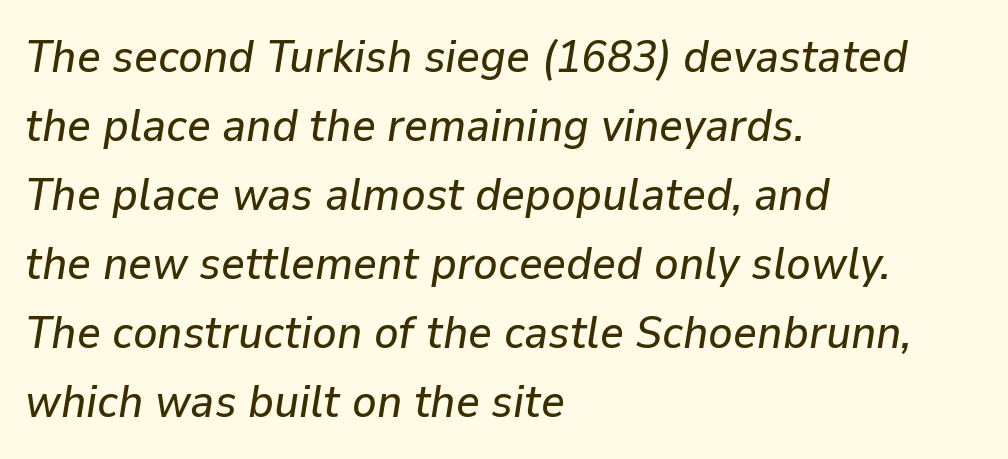
The axis of the letterforms is tilted away from vertical. Honestly, the row spacing looks completely unremarkable. A student would call this left alignment; a typographer would say flush left, rag right. Is this a fixed-width face? No — the glyphs have proportional, varying widths. Descenders hang freely into open space.
